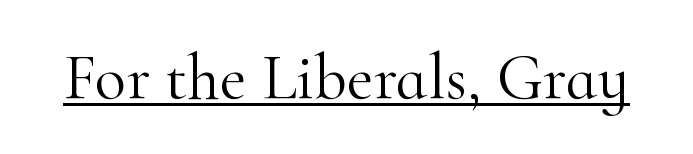
Think of a printed novel: that variable character pitch is what you see here. Is this a heavy cut? Hardly; it is regular or lighter. Somebody hit Ctrl+U on this one — the words are underlined. The letters sit at their default tracking, neither squeezed nor spread.
